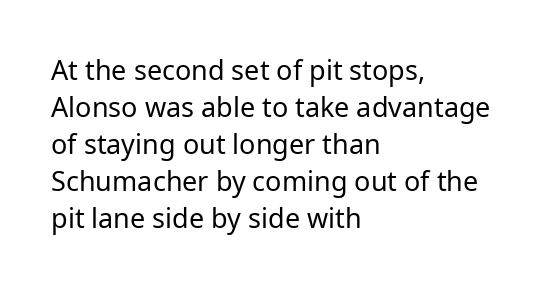
{"italic": "no", "bold": "no", "underline": "no", "align": "left", "line_spacing": "normal", "line_spacing_ratio": 1.37, "letter_spacing": "normal", "letter_spacing_em": 0.0, "glyph_px": 27}
